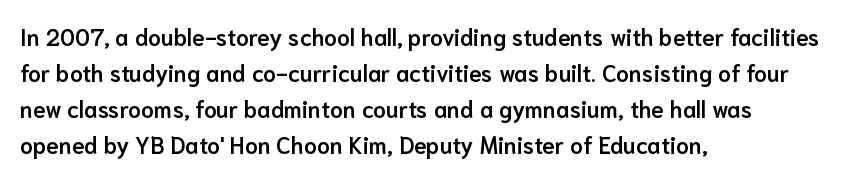
The image shows 23 px text type, upright; set left-aligned, normal line spacing (1.56x), normal letter spacing, not underlined.
